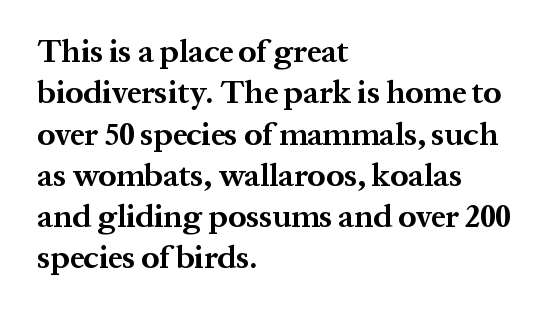
The image shows 32 px bold serif type, upright; set left-aligned, normal line spacing (1.29x), normal letter spacing, not underlined; medium stroke contrast and a medium x-height.
